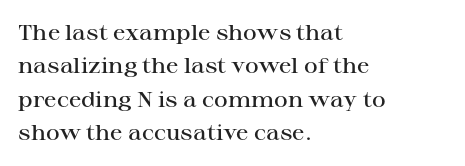
{"italic": "no", "bold": "semi", "underline": "no", "align": "left", "line_spacing": "normal", "line_spacing_ratio": 1.59, "letter_spacing": "normal", "letter_spacing_em": 0.0, "glyph_px": 21}
